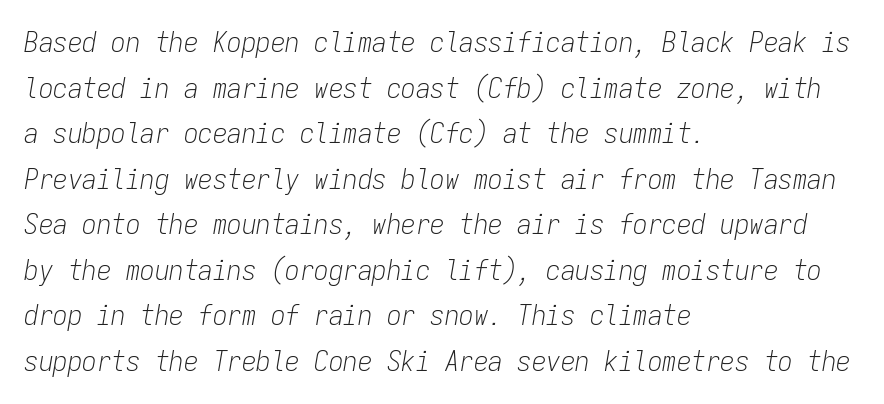
The image shows 29 px light, condensed type, italic (leaning right), monospaced; set left-aligned, normal line spacing (1.57x), normal letter spacing, not underlined; low stroke contrast and a medium x-height.
